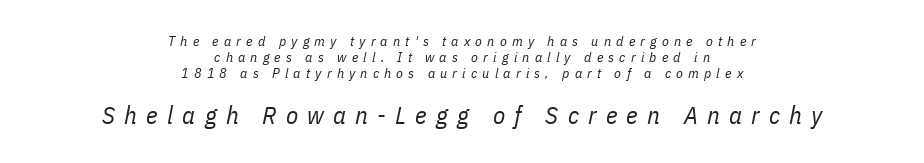
Q: Is the text bold? A: No.
Q: Is the text italic (slanted)? A: Yes, it leans right by about 11 degrees.
Q: Is the text underlined? A: No.
Q: How is the paragraph aligned? A: Centered.
Q: Is the spacing between letters normal or unusually wide? A: Unusually wide.
Q: Is the spacing between lines tight, normal or loose? A: Tight.
Q: Which block of text is set in a larger size, the first (top) or the second (bottom)? A: The second (bottom) one.
